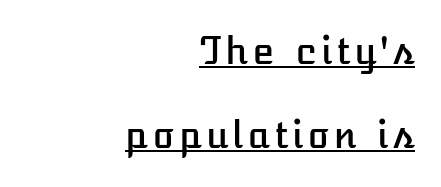
Q: Is the text italic (slanted)? A: No, it is upright.
Q: Is the text underlined? A: Yes.
Q: How is the paragraph aligned? A: Right-aligned.
Q: Is the spacing between lines tight, normal or loose? A: Loose.
Q: Width (condensed, normal, or wide)? A: Normal.
Q: Stroke contrast? A: Low.
Q: x-height? A: Medium.
Q: Monospaced? A: No.
